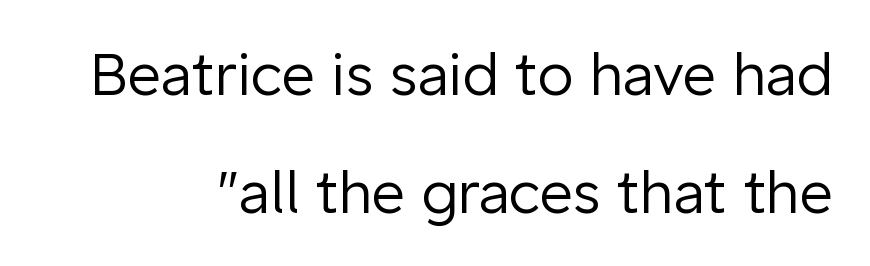
{"serif": "no", "italic": "no", "bold": "no", "weight": "regular", "width": "normal", "stroke_contrast": "low", "x_height": "medium", "monospaced": "no", "underline": "no", "align": "right", "line_spacing": "loose", "line_spacing_ratio": 2.04, "letter_spacing": "normal", "letter_spacing_em": 0.0, "glyph_px": 58}
